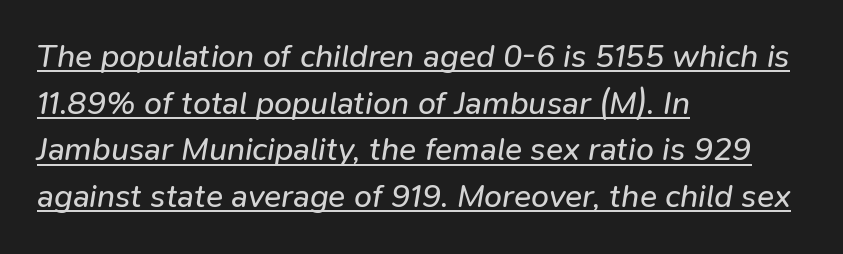
The letterforms sit at book weight or below. This rendering features underlined lettering. Vertical spacing — default. Glyph-to-glyph distance matches everyday printed text. These lines stack with their left ends in a neat column. Each letter keeps its own natural width here, so spacing adapts to shape.
